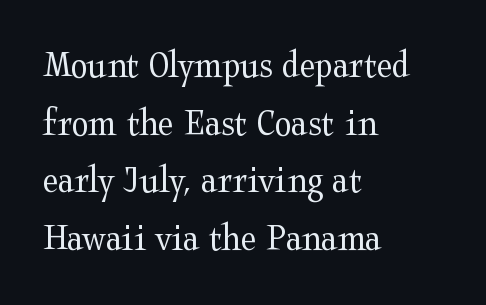
The image shows 39 px regular-weight, wide serif type, upright; set left-aligned, normal line spacing (1.48x), normal letter spacing, not underlined; medium stroke contrast and a medium x-height.
